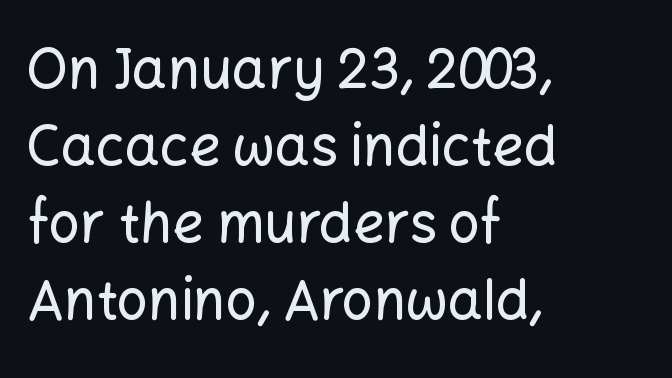
{"serif": "no", "italic": "no", "width": "normal", "stroke_contrast": "low", "x_height": "medium", "monospaced": "no", "underline": "no", "align": "left", "line_spacing": "normal", "line_spacing_ratio": 1.4, "letter_spacing": "normal", "letter_spacing_em": 0.0, "glyph_px": 55}
